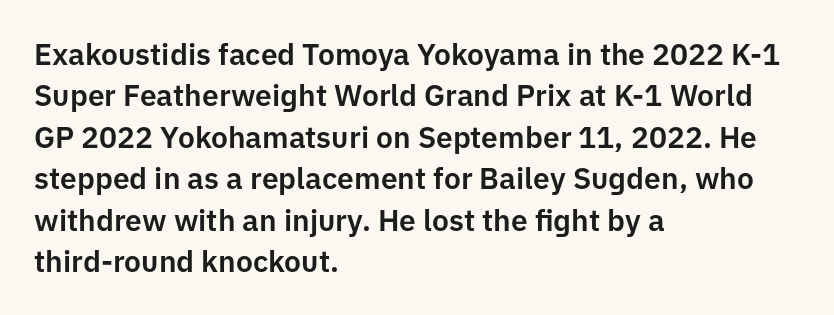
Q: Is the text italic (slanted)? A: No, it is upright.
Q: Is the typeface a serif or a sans-serif typeface? A: Sans-serif.
Q: Is the text underlined? A: No.
Q: How is the paragraph aligned? A: Left-aligned.
Q: Is the spacing between letters normal or unusually wide? A: Normal.
Q: Is the spacing between lines tight, normal or loose? A: Normal.
Q: Width (condensed, normal, or wide)? A: Normal.
Q: Stroke contrast? A: Low.
Q: x-height? A: Medium.
Q: Monospaced? A: No.
